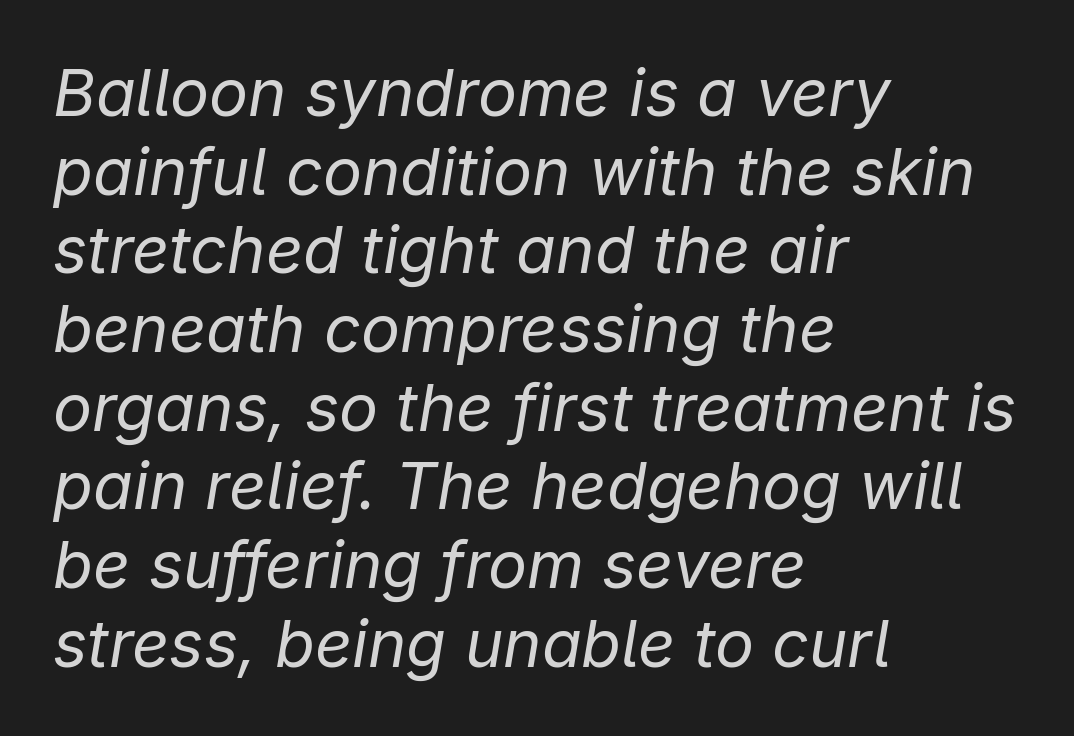
The image shows 65 px regular-weight type, italic (leaning right); set left-aligned, line spacing 1.21x, normal letter spacing, not underlined; low stroke contrast and a medium x-height.
